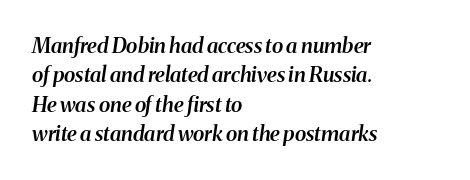
This rendering leaves character spacing at its baseline value. Which margin do the lines hug? The left one — the right edge is uneven. This block has exactly the height ordinary leading produces. Lines of text with bare space underneath.
